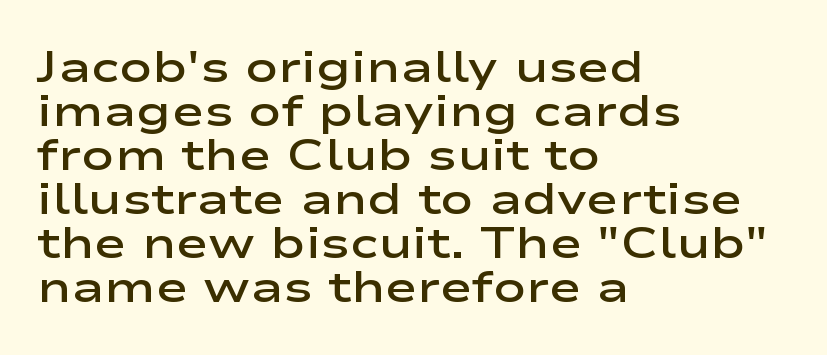
{"serif": "no", "italic": "no", "bold": "semi", "weight": "semibold", "width": "wide", "stroke_contrast": "low", "x_height": "medium", "monospaced": "no", "underline": "no", "align": "left", "line_spacing": "tight", "line_spacing_ratio": 1.0, "letter_spacing": "normal", "letter_spacing_em": 0.0, "glyph_px": 44}
